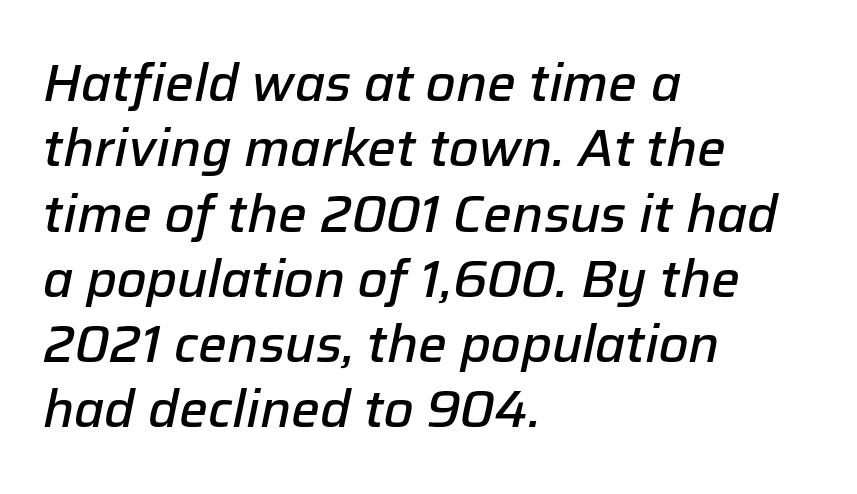
{"italic": "yes", "lean": "right", "slant_degrees": 12, "bold": "semi", "weight": "semibold", "width": "normal", "stroke_contrast": "low", "x_height": "medium", "monospaced": "no", "underline": "no", "align": "left", "line_spacing": "normal", "line_spacing_ratio": 1.28, "letter_spacing": "normal", "letter_spacing_em": 0.0, "glyph_px": 51}
